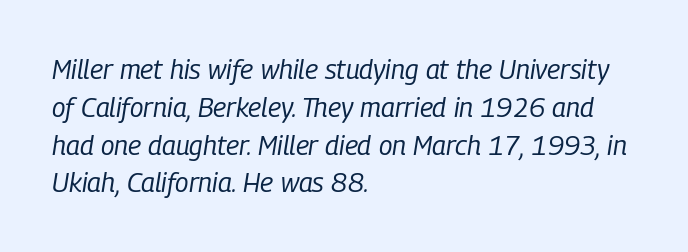
{"italic": "yes", "lean": "right", "slant_degrees": 9, "bold": "no", "underline": "no", "align": "left", "line_spacing": "normal", "line_spacing_ratio": 1.4, "letter_spacing": "normal", "letter_spacing_em": 0.0, "glyph_px": 27}
